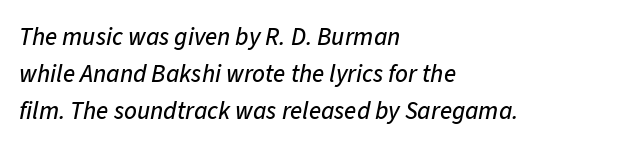
Q: Is the text italic (slanted)? A: Yes, it leans right by about 11 degrees.
Q: Is the text underlined? A: No.
Q: How is the paragraph aligned? A: Left-aligned.
Q: Is the spacing between letters normal or unusually wide? A: Normal.
Q: Is the spacing between lines tight, normal or loose? A: Normal.
